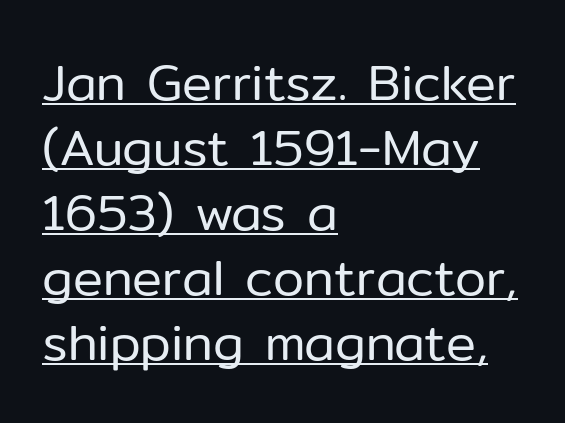
{"serif": "no", "italic": "no", "bold": "no", "weight": "regular", "width": "normal", "stroke_contrast": "low", "x_height": "medium", "monospaced": "no", "underline": "yes", "align": "left", "line_spacing": "normal", "line_spacing_ratio": 1.3, "letter_spacing": "normal", "letter_spacing_em": 0.0, "glyph_px": 50}
